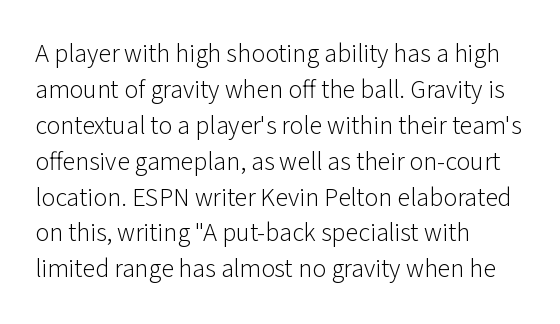
The image shows 26 px text type, upright; set left-aligned, normal line spacing (1.38x), normal letter spacing, not underlined.
